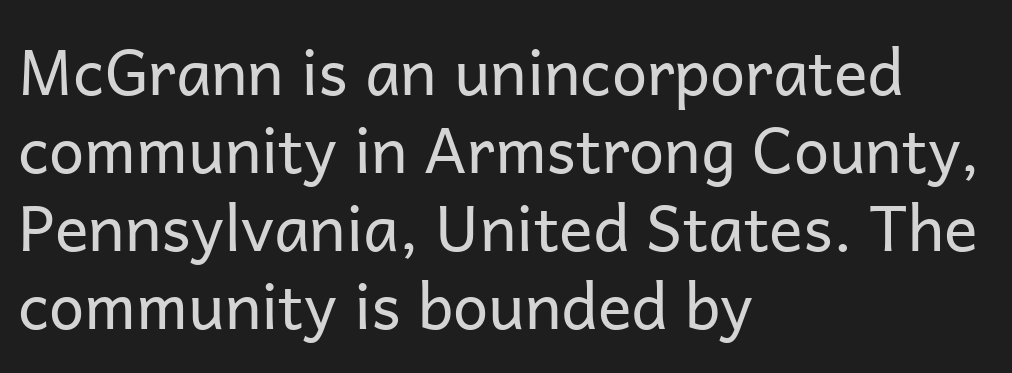
The image shows 63 px regular-weight sans-serif type, upright; set left-aligned, line spacing 1.24x, normal letter spacing, not underlined; low stroke contrast and a medium x-height.
